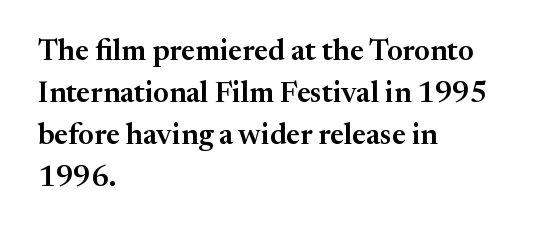
Q: Is the text italic (slanted)? A: No, it is upright.
Q: Is the typeface a serif or a sans-serif typeface? A: Serif.
Q: Is the text underlined? A: No.
Q: How is the paragraph aligned? A: Left-aligned.
Q: Is the spacing between letters normal or unusually wide? A: Normal.
Q: Is the spacing between lines tight, normal or loose? A: Normal.
Q: Width (condensed, normal, or wide)? A: Normal.
Q: Stroke contrast? A: Medium.
Q: x-height? A: Medium.
Q: Monospaced? A: No.
